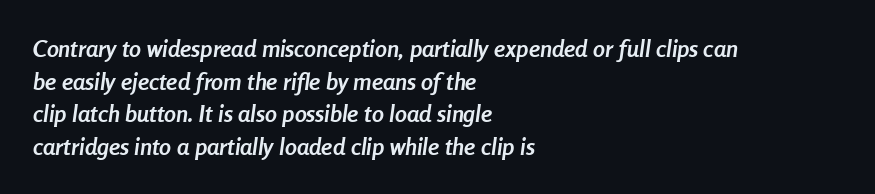
{"italic": "yes", "lean": "right", "slant_degrees": 8, "bold": "yes", "underline": "no", "align": "left", "line_spacing": "normal", "line_spacing_ratio": 1.36, "letter_spacing": "normal", "letter_spacing_em": 0.0, "glyph_px": 24}
